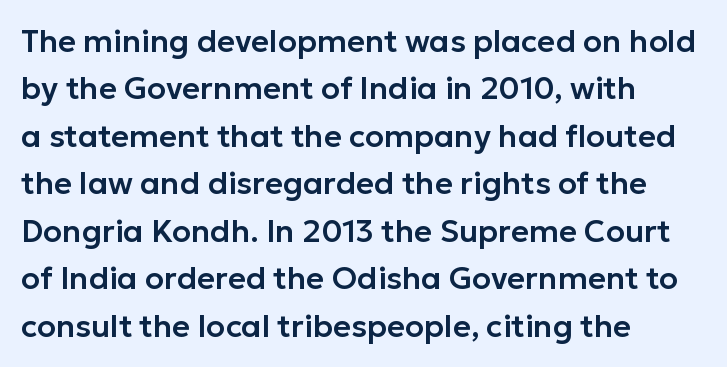
The horizontal fit of the characters is conventional and even. You could not count columns in this text — the font is proportionally spaced. Check where the strokes stop: nothing finishes them off — pure sans. Honestly, the row spacing looks completely unremarkable.
